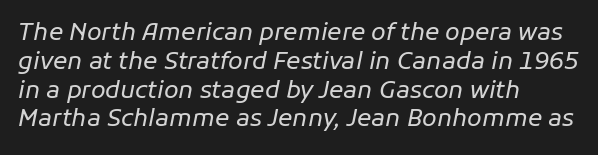
{"italic": "yes", "lean": "right", "slant_degrees": 11, "bold": "no", "underline": "no", "align": "left", "line_spacing_ratio": 1.2, "letter_spacing": "normal", "letter_spacing_em": 0.0, "glyph_px": 24}
